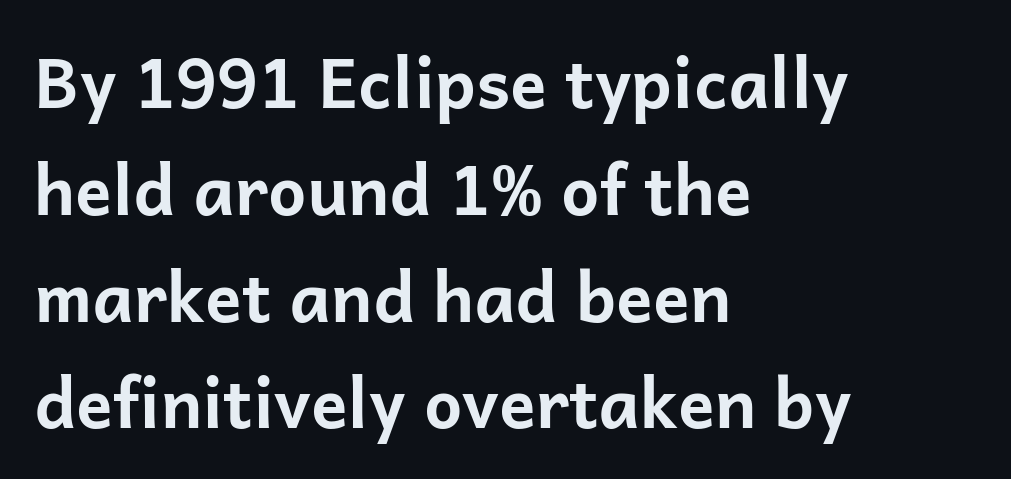
Posture: straight, roman, zero tilt. The font family rendered here belongs to the sans-serif group. The letters sit at their default tracking, neither squeezed nor spread. The words here are not underlined. The lines in this sample share a left origin and differ only in where they stop. The passage shown is typed in a proportional face where columns would drift.
